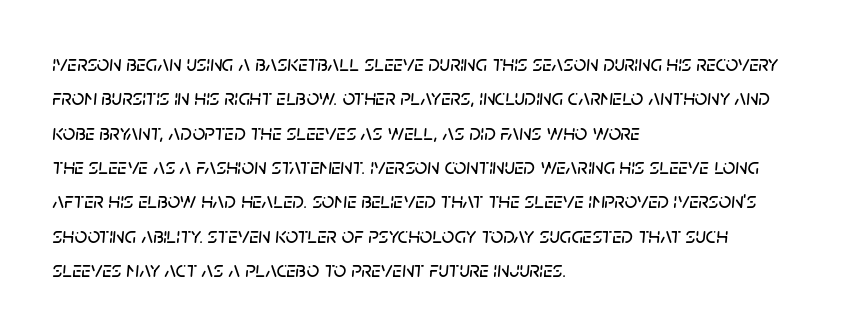
{"italic": "yes", "lean": "right", "slant_degrees": 5, "underline": "no", "align": "left", "line_spacing": "normal", "line_spacing_ratio": 1.56, "letter_spacing": "normal", "letter_spacing_em": 0.0, "glyph_px": 22}
